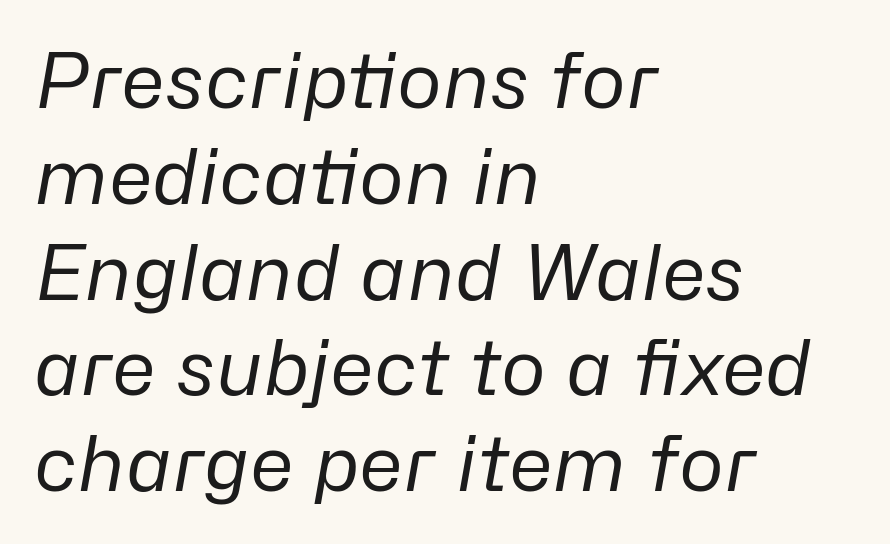
Q: Is the text bold? A: No.
Q: Is the text italic (slanted)? A: Yes, it leans right by about 10 degrees.
Q: Is the text underlined? A: No.
Q: How is the paragraph aligned? A: Left-aligned.
Q: Is the spacing between letters normal or unusually wide? A: Normal.
Q: Is the spacing between lines tight, normal or loose? A: Normal.
Q: Width (condensed, normal, or wide)? A: Normal.
Q: Stroke contrast? A: Low.
Q: x-height? A: Medium.
Q: Monospaced? A: No.
